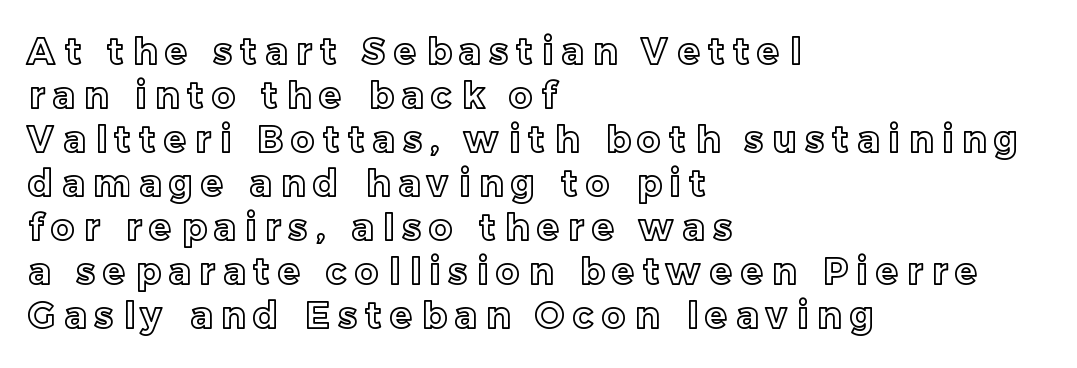
{"italic": "no", "width": "normal", "x_height": "medium", "monospaced": "no", "underline": "no", "align": "left", "line_spacing_ratio": 1.22, "letter_spacing": "wide", "letter_spacing_em": 0.25, "glyph_px": 36}
